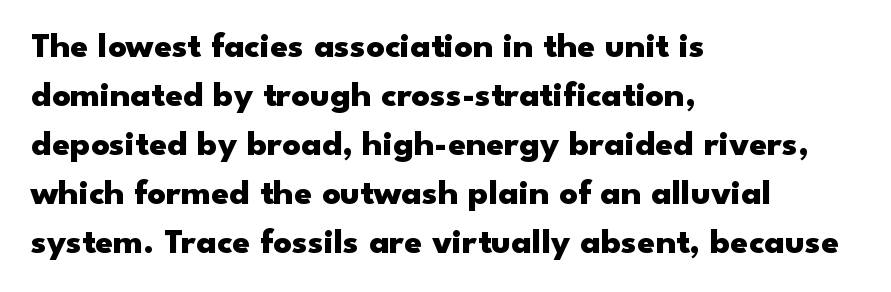
Q: Is the text bold? A: Yes.
Q: Is the text italic (slanted)? A: No, it is upright.
Q: Is the typeface a serif or a sans-serif typeface? A: Sans-serif.
Q: Is the text underlined? A: No.
Q: How is the paragraph aligned? A: Left-aligned.
Q: Is the spacing between letters normal or unusually wide? A: Normal.
Q: Is the spacing between lines tight, normal or loose? A: Normal.
Q: Width (condensed, normal, or wide)? A: Wide.
Q: Stroke contrast? A: Low.
Q: x-height? A: Small.
Q: Monospaced? A: No.
